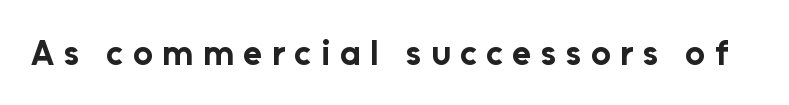
The image shows 35 px bold sans-serif type, upright; set unusually wide letter spacing (+0.27 em), not underlined; low stroke contrast and a medium x-height.
